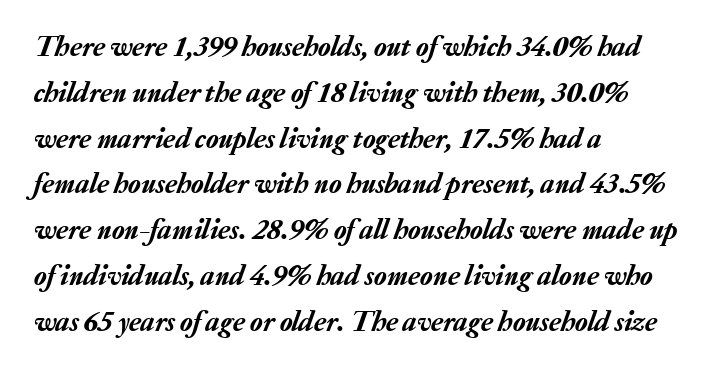
The image shows 29 px text type, italic (leaning right); set left-aligned, normal line spacing (1.58x), normal letter spacing, not underlined; low stroke contrast and a medium x-height.
